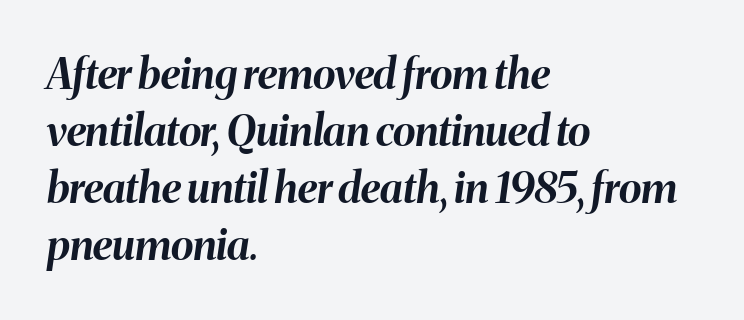
The image shows 42 px bold type, italic (leaning right); set left-aligned, normal line spacing (1.36x), normal letter spacing, not underlined; medium stroke contrast and a medium x-height.
